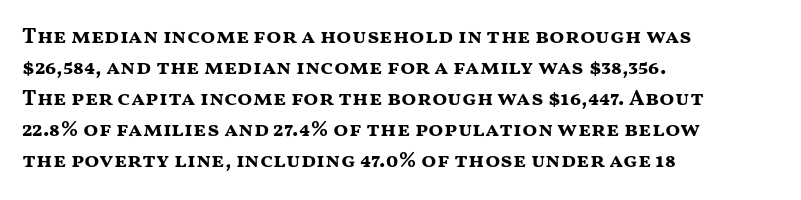
{"italic": "no", "bold": "yes", "underline": "no", "align": "left", "line_spacing": "normal", "line_spacing_ratio": 1.41, "letter_spacing": "normal", "letter_spacing_em": 0.0, "glyph_px": 22}
